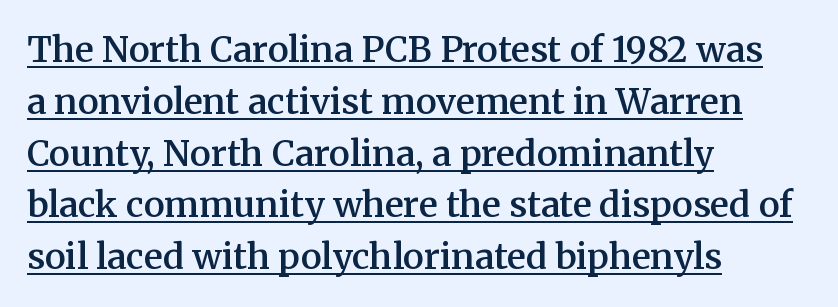
The image shows 35 px semibold serif type, upright; set left-aligned, normal line spacing (1.48x), normal letter spacing, underlined; medium stroke contrast and a medium x-height.
